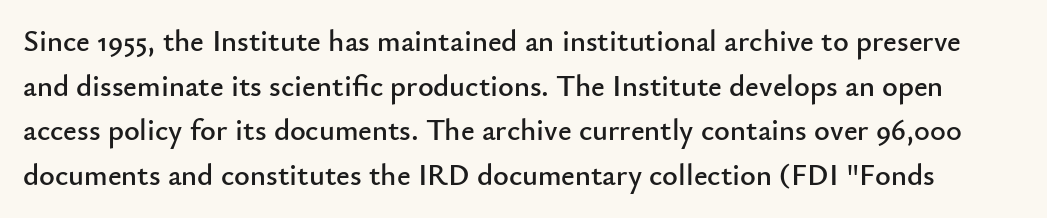
Q: Is the text italic (slanted)? A: No, it is upright.
Q: Is the typeface a serif or a sans-serif typeface? A: Sans-serif.
Q: Is the text underlined? A: No.
Q: Is the spacing between letters normal or unusually wide? A: Normal.
Q: Is the spacing between lines tight, normal or loose? A: Normal.
Q: Width (condensed, normal, or wide)? A: Normal.
Q: Stroke contrast? A: Low.
Q: x-height? A: Small.
Q: Monospaced? A: No.
